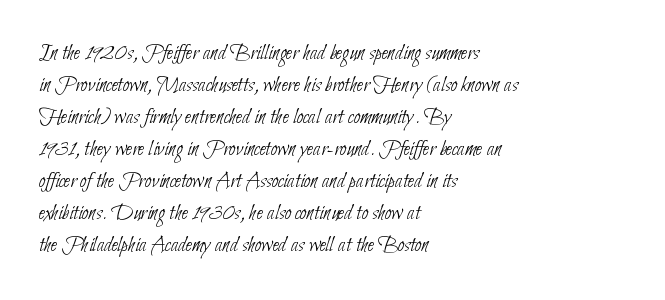
The typesetter chose a ragged-right arrangement here. Compared with typical paragraphs, the rows here are spaced about the same. Look at the tracking — it's just the regular setting, nothing added. The space beneath each line is pristine and unruled. Caption: face not bold, strokes unweighted.
